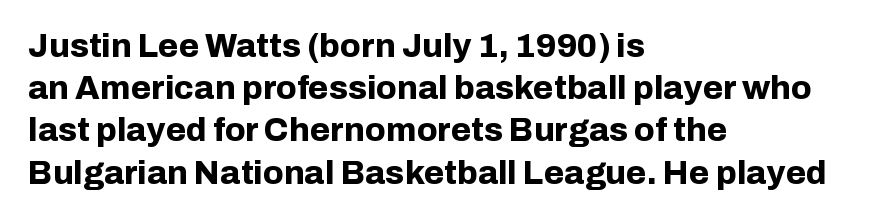
The image shows 33 px bold sans-serif type, upright; set left-aligned, normal line spacing (1.28x), normal letter spacing, not underlined; low stroke contrast and a medium x-height.
